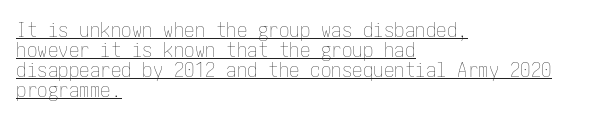
The horizontal fit of the characters is conventional and even. Nope, not italic — everything's standing straight. The passage shown stacks its lines with hardly any gap. Weight: not bold — regular or lighter. Has an underline been added? It has.
